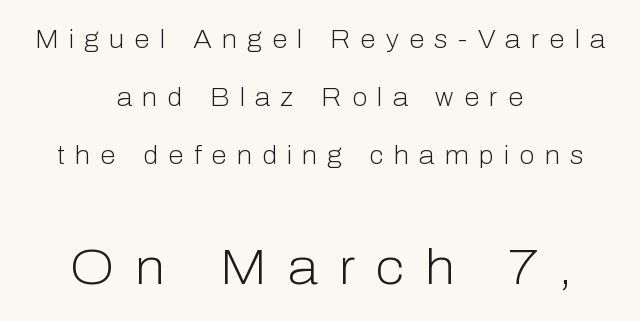
Q: Is the text bold? A: No.
Q: Is the text italic (slanted)? A: No, it is upright.
Q: Is the typeface a serif or a sans-serif typeface? A: Sans-serif.
Q: Is the text underlined? A: No.
Q: How is the paragraph aligned? A: Centered.
Q: Is the spacing between letters normal or unusually wide? A: Unusually wide.
Q: Is the spacing between lines tight, normal or loose? A: Loose.
Q: Which block of text is set in a larger size, the first (top) or the second (bottom)? A: The second (bottom) one.
Q: Width (condensed, normal, or wide)? A: Normal.
Q: Stroke contrast? A: Low.
Q: x-height? A: Medium.
Q: Monospaced? A: No.
